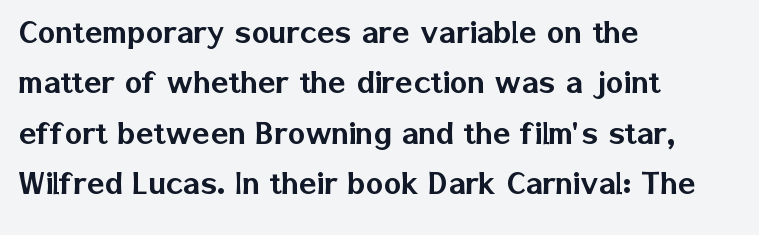
Each letter keeps its own natural width here, so spacing adapts to shape. The block of text has a typical density, with ordinary space between rows. A roman cut, with each character standing at attention. Beneath every word, the page is bare. These lines are composed in type without serifs. Inter-character spacing is left at the font's built-in metrics.
